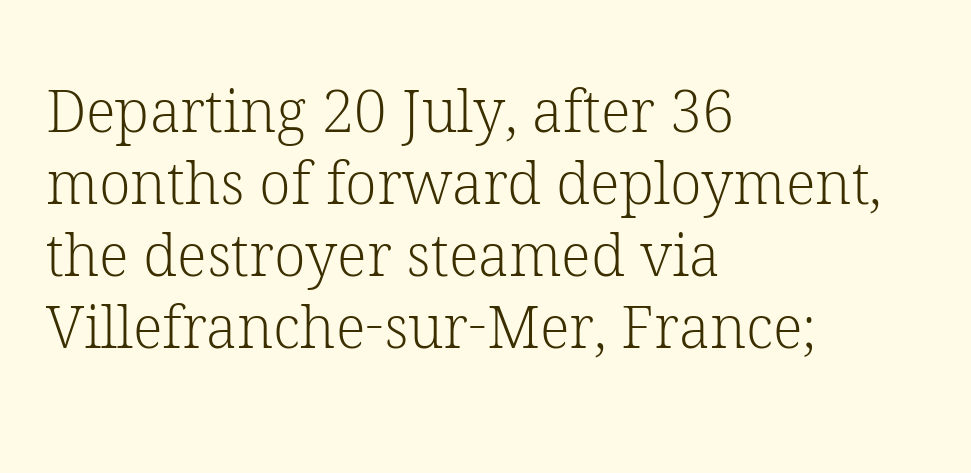
The image shows 58 px light serif type, upright; set left-aligned, line spacing 1.24x, normal letter spacing, not underlined; low stroke contrast and a medium x-height.
